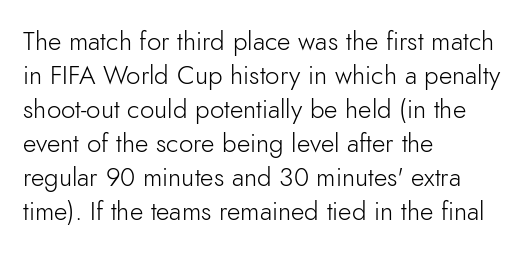
The image shows 26 px text type, upright; set left-aligned, normal line spacing (1.31x), normal letter spacing, not underlined.
